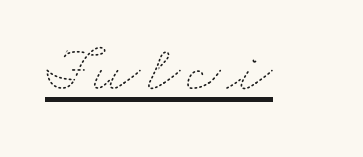
Q: Is the text bold? A: No.
Q: Is the text underlined? A: Yes.
Q: Width (condensed, normal, or wide)? A: Wide.
Q: Stroke contrast? A: Medium.
Q: x-height? A: Small.
Q: Monospaced? A: No.
